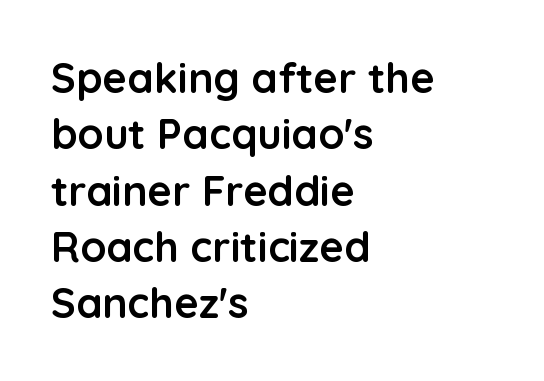
Q: Is the text bold? A: Yes.
Q: Is the text italic (slanted)? A: No, it is upright.
Q: Is the typeface a serif or a sans-serif typeface? A: Sans-serif.
Q: Is the text underlined? A: No.
Q: How is the paragraph aligned? A: Left-aligned.
Q: Is the spacing between letters normal or unusually wide? A: Normal.
Q: Is the spacing between lines tight, normal or loose? A: Normal.
Q: Width (condensed, normal, or wide)? A: Normal.
Q: Stroke contrast? A: Low.
Q: x-height? A: Medium.
Q: Monospaced? A: No.
